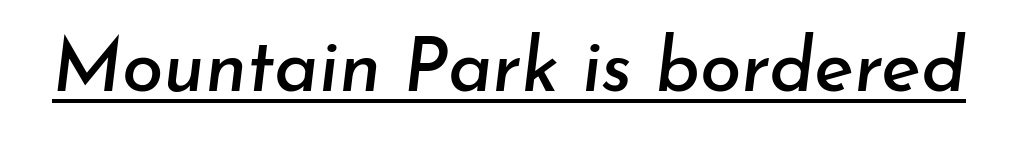
The image shows 75 px text type, italic (leaning right); set normal letter spacing, underlined; low stroke contrast and a small x-height.
